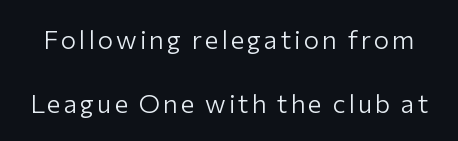
Posture: vertical. The string is rendered with underlining switched off. Airy leading. The strokes are not fattened; the text isn't bold.
